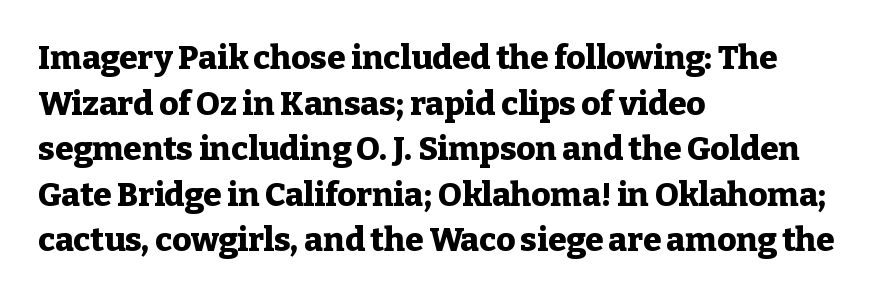
Q: Is the text bold? A: Yes.
Q: Is the text italic (slanted)? A: No, it is upright.
Q: Is the typeface a serif or a sans-serif typeface? A: Serif.
Q: Is the text underlined? A: No.
Q: How is the paragraph aligned? A: Left-aligned.
Q: Is the spacing between letters normal or unusually wide? A: Normal.
Q: Is the spacing between lines tight, normal or loose? A: Normal.
Q: Width (condensed, normal, or wide)? A: Normal.
Q: Stroke contrast? A: Low.
Q: x-height? A: Medium.
Q: Monospaced? A: No.
